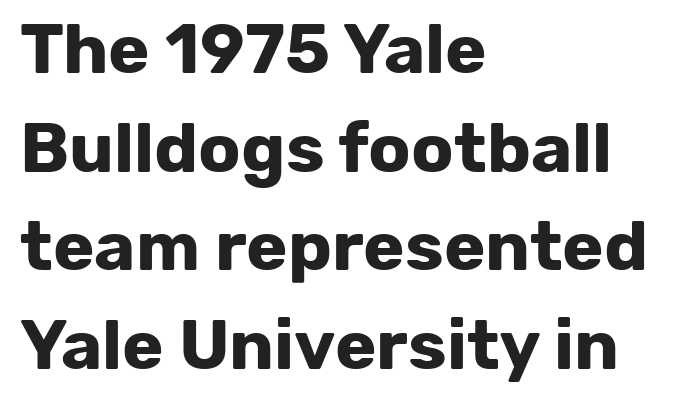
The image shows 70 px bold sans-serif type, upright; set left-aligned, normal line spacing (1.41x), normal letter spacing, not underlined; low stroke contrast and a medium x-height.
